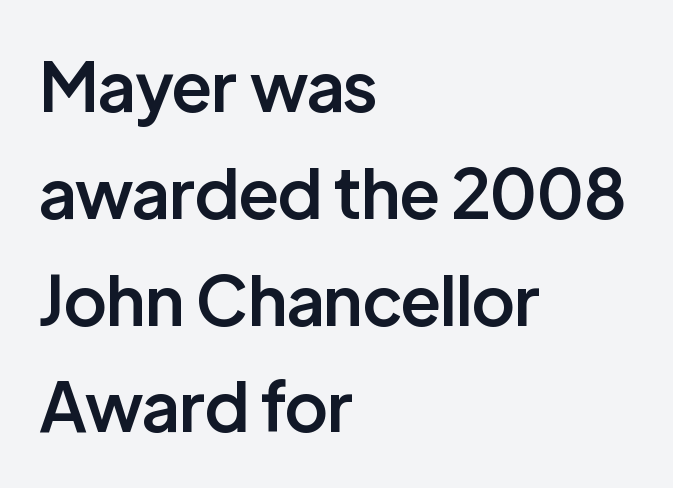
{"serif": "no", "italic": "no", "bold": "semi", "weight": "semibold", "width": "normal", "stroke_contrast": "low", "x_height": "medium", "monospaced": "no", "underline": "no", "align": "left", "line_spacing": "normal", "line_spacing_ratio": 1.57, "letter_spacing": "normal", "letter_spacing_em": 0.0, "glyph_px": 68}
